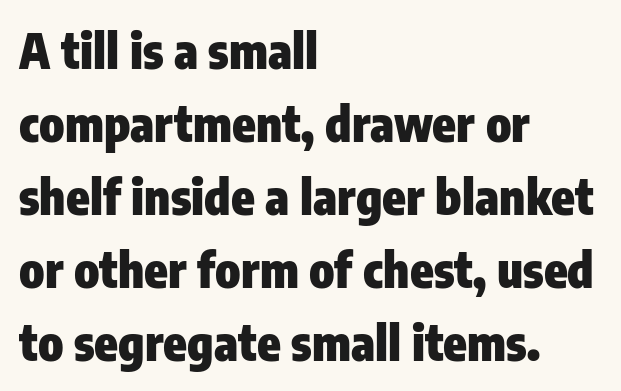
The image shows 48 px heavy, condensed sans-serif type, upright; set left-aligned, normal line spacing (1.52x), normal letter spacing, not underlined; low stroke contrast and a medium x-height.
